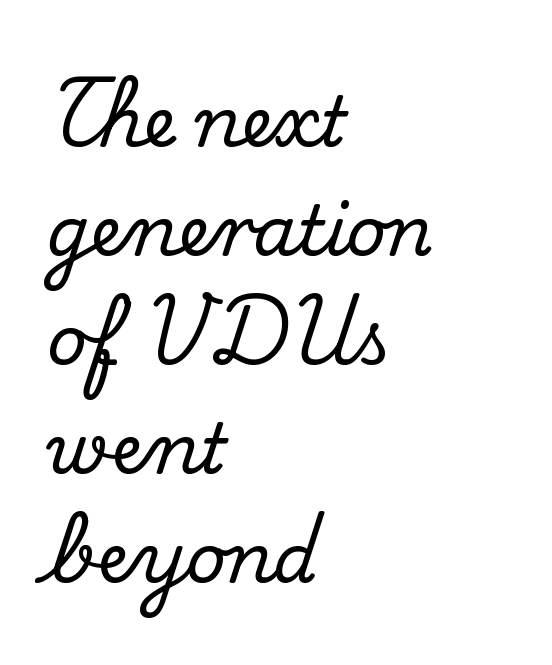
{"serif": "yes", "width": "normal", "stroke_contrast": "medium", "x_height": "small", "monospaced": "no", "underline": "no", "align": "left", "line_spacing": "normal", "line_spacing_ratio": 1.58, "letter_spacing": "normal", "letter_spacing_em": 0.0, "glyph_px": 69}
